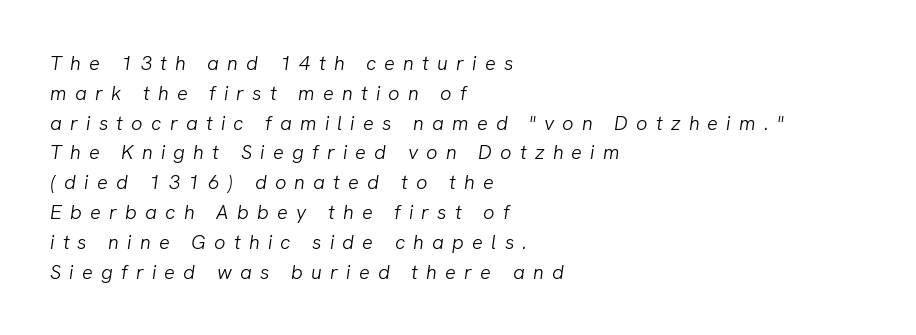
The image shows 20 px text type, italic (leaning right); set left-aligned, normal line spacing (1.49x), unusually wide letter spacing (+0.41 em), not underlined.
